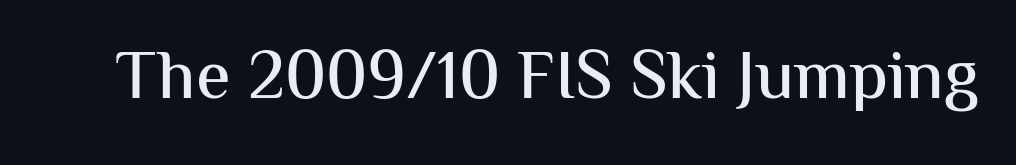
This sample uses a sans-serif face. These lines are rendered in a variable-pitch font. Every stem runs plumb, perpendicular to the baseline. Default kerning and tracking; the words read as compact shapes.
